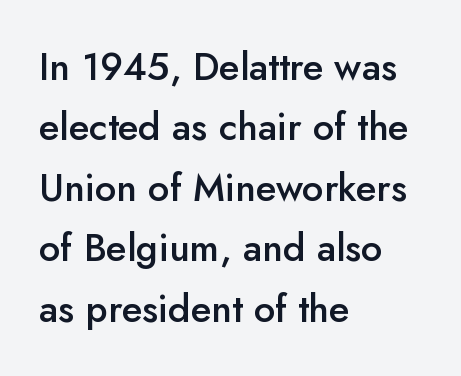
The image shows 38 px semibold sans-serif type, upright; set left-aligned, normal line spacing (1.59x), normal letter spacing, not underlined; low stroke contrast and a small x-height.
